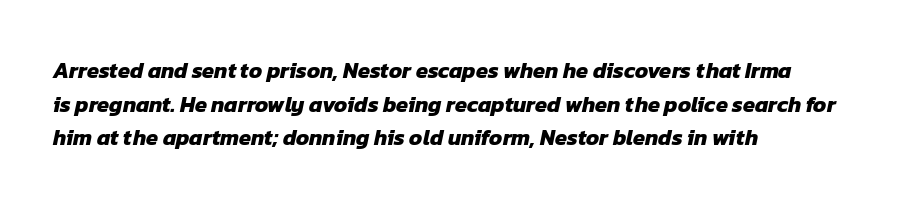
The image shows 22 px bold type; set left-aligned, normal line spacing (1.53x), normal letter spacing, not underlined.
